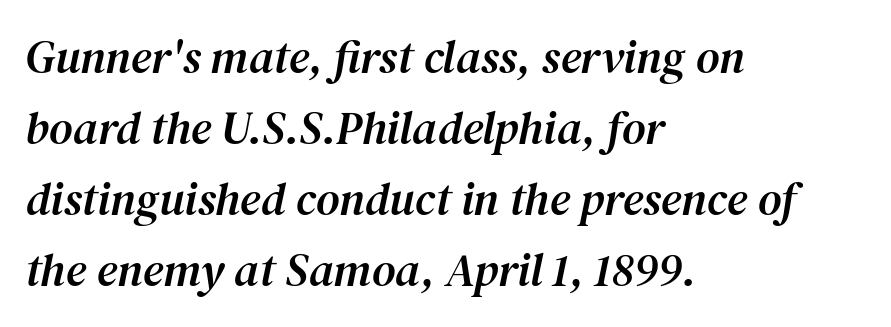
{"serif": "yes", "italic": "yes", "lean": "right", "slant_degrees": 12, "width": "normal", "stroke_contrast": "medium", "x_height": "medium", "monospaced": "no", "underline": "no", "align": "left", "line_spacing": "normal", "line_spacing_ratio": 1.54, "letter_spacing": "normal", "letter_spacing_em": 0.0, "glyph_px": 46}
